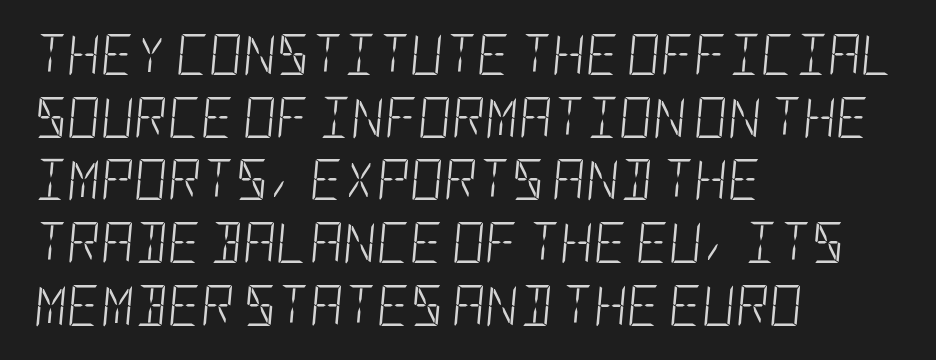
The image shows 41 px light, condensed type, italic (leaning right); set left-aligned, normal line spacing (1.53x), normal letter spacing, not underlined; low stroke contrast and a large x-height.
